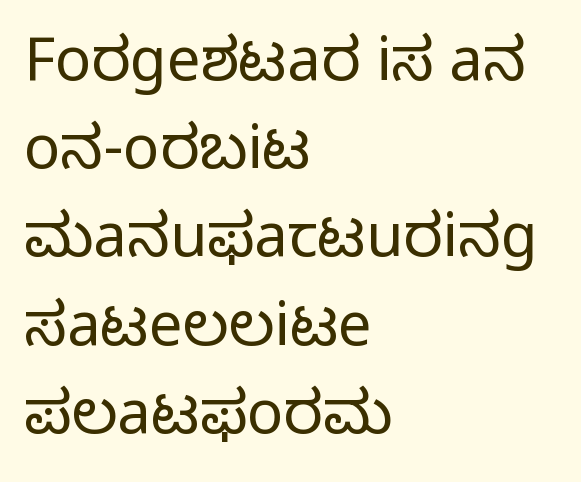
The image shows 60 px light sans-serif type, upright; set left-aligned, normal line spacing (1.47x), normal letter spacing, not underlined; low stroke contrast and a medium x-height.
